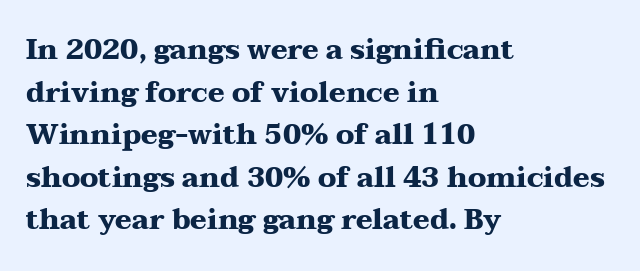
{"serif": "yes", "italic": "no", "bold": "yes", "weight": "heavy", "width": "wide", "stroke_contrast": "medium", "x_height": "medium", "monospaced": "no", "underline": "no", "align": "left", "line_spacing": "normal", "line_spacing_ratio": 1.52, "letter_spacing": "normal", "letter_spacing_em": 0.0, "glyph_px": 28}
